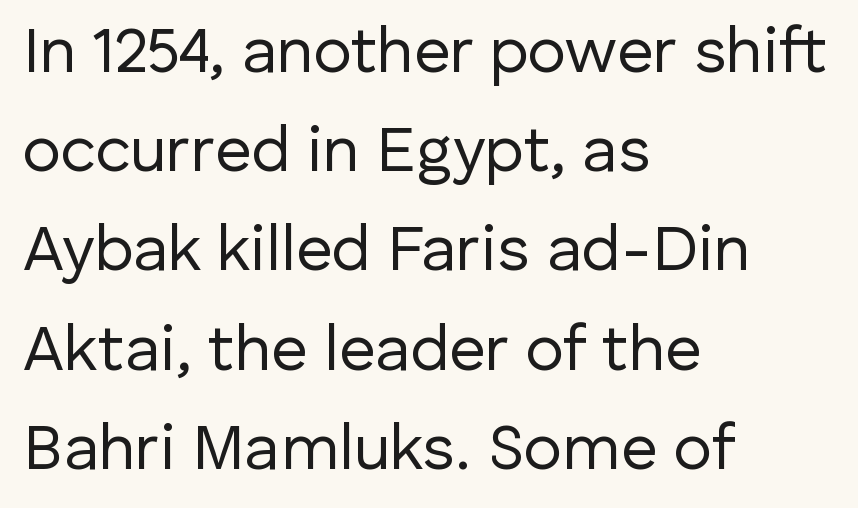
The image shows 64 px regular-weight sans-serif type, upright; set left-aligned, normal line spacing (1.55x), normal letter spacing, not underlined; low stroke contrast and a medium x-height.
